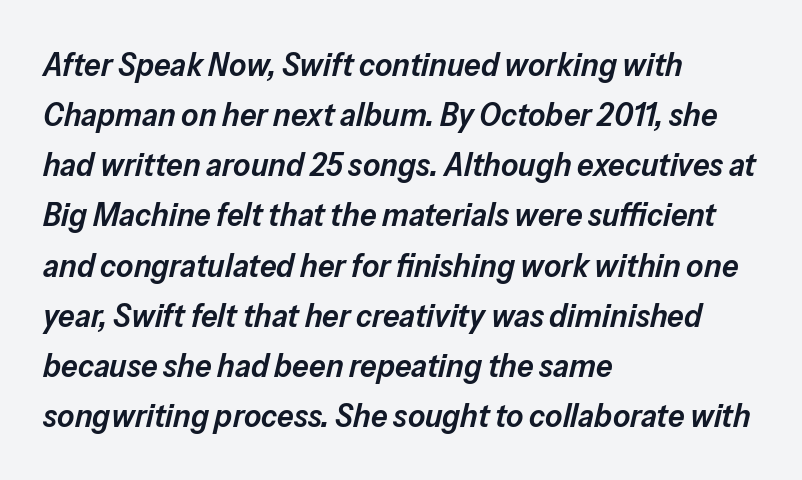
{"italic": "yes", "lean": "right", "slant_degrees": 13, "bold": "semi", "weight": "semibold", "width": "normal", "stroke_contrast": "low", "x_height": "medium", "monospaced": "no", "underline": "no", "align": "left", "line_spacing": "normal", "line_spacing_ratio": 1.52, "letter_spacing": "normal", "letter_spacing_em": 0.0, "glyph_px": 33}
